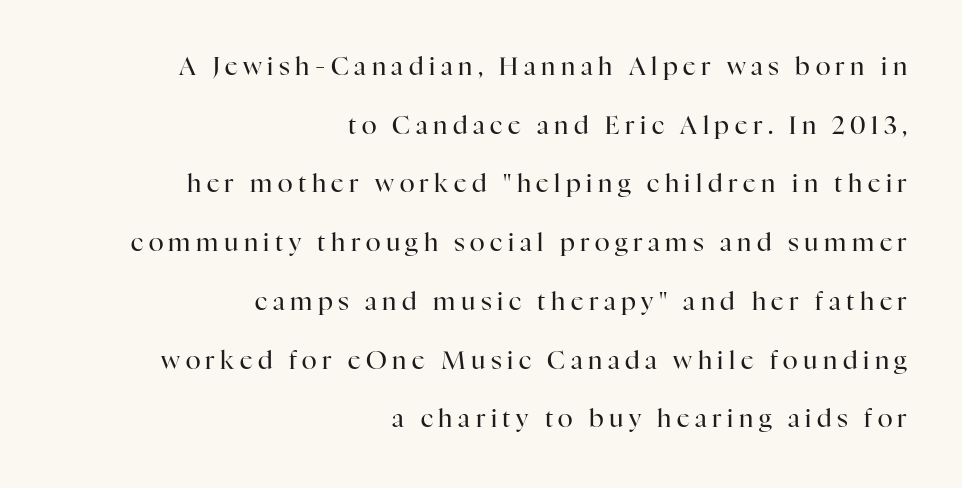
Is this a heavy cut? Hardly; it is regular or lighter. A flush-right, rag-left setting is used for this passage. Vertical strokes here are truly vertical. Caption: expanded tracking, letters set apart. Successive baselines arrive slowly, with a big drop between each. Decoration check: the copy has no underline.
